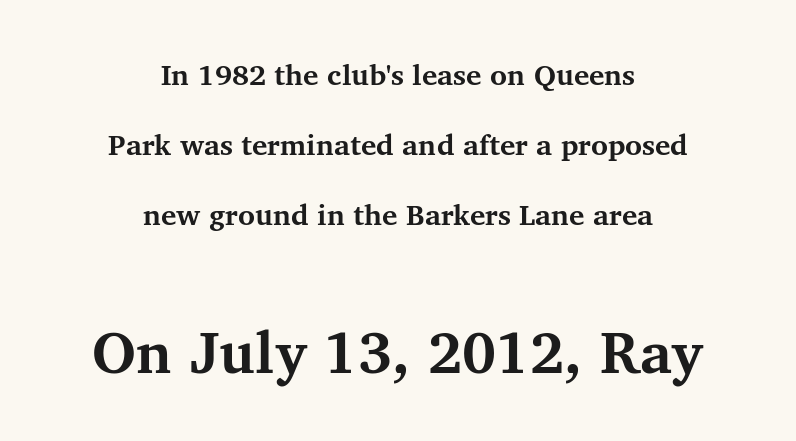
A clean baseline with only descenders dipping below it. Posture: upright roman. The typesetter chose a symmetrical, centered arrangement here. This is serif lettering, the kind often seen in printed books.
